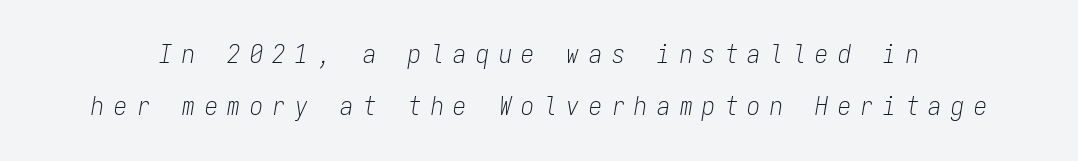
Q: Is the text bold? A: No.
Q: Is the text italic (slanted)? A: Yes, it leans right by about 9 degrees.
Q: Is the text underlined? A: No.
Q: Is the spacing between letters normal or unusually wide? A: Unusually wide.
Q: Is the spacing between lines tight, normal or loose? A: Loose.
